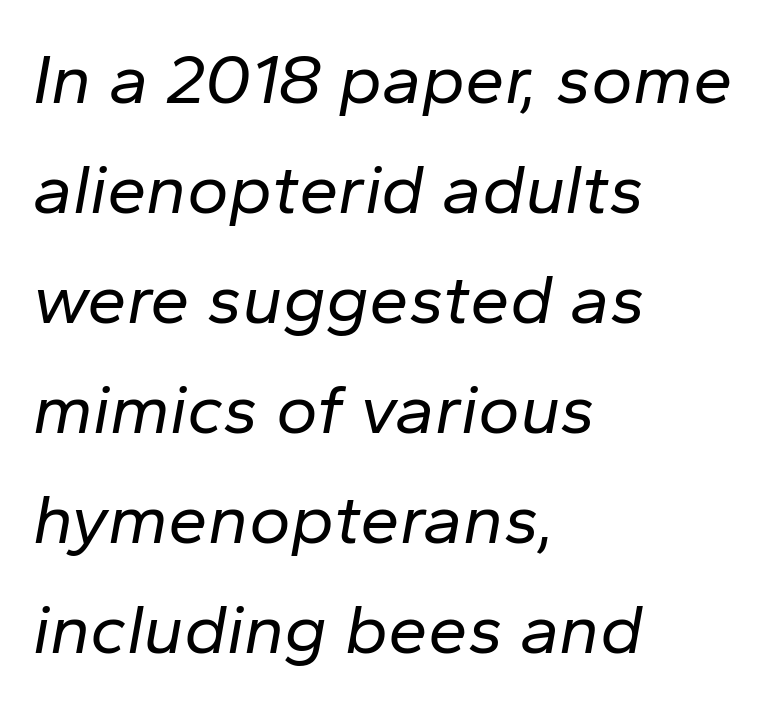
{"italic": "yes", "lean": "right", "slant_degrees": 10, "bold": "no", "weight": "regular", "width": "normal", "stroke_contrast": "low", "x_height": "medium", "monospaced": "no", "underline": "no", "align": "left", "line_spacing": "normal", "line_spacing_ratio": 1.55, "letter_spacing": "normal", "letter_spacing_em": 0.0, "glyph_px": 71}
